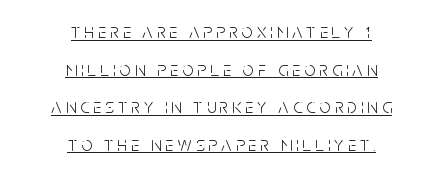
{"italic": "no", "bold": "no", "underline": "yes", "align": "center", "line_spacing_ratio": 1.88, "letter_spacing": "wide", "letter_spacing_em": 0.2, "glyph_px": 20}
